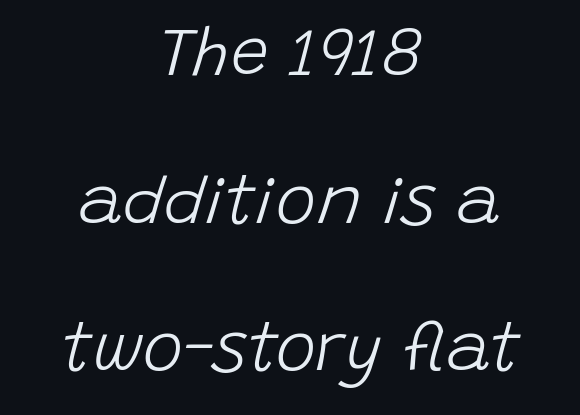
Q: Is the text bold? A: No.
Q: Is the text italic (slanted)? A: Yes, it leans right by about 15 degrees.
Q: Is the text underlined? A: No.
Q: How is the paragraph aligned? A: Centered.
Q: Is the spacing between letters normal or unusually wide? A: Normal.
Q: Is the spacing between lines tight, normal or loose? A: Loose.
Q: Width (condensed, normal, or wide)? A: Normal.
Q: Stroke contrast? A: Low.
Q: x-height? A: Large.
Q: Monospaced? A: No.
